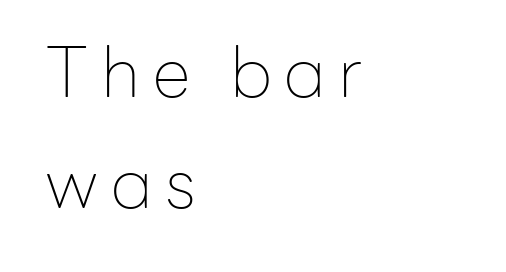
{"serif": "no", "italic": "no", "bold": "no", "weight": "thin", "width": "normal", "stroke_contrast": "low", "x_height": "medium", "monospaced": "no", "underline": "no", "align": "left", "line_spacing": "normal", "line_spacing_ratio": 1.61, "glyph_px": 69}
